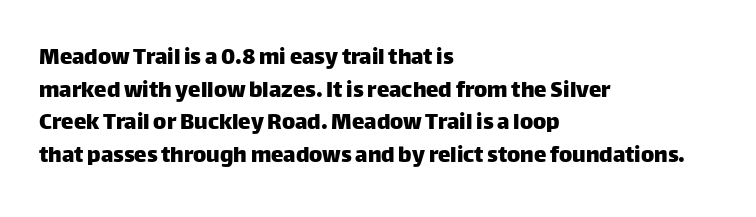
The image shows 25 px text type, upright; set left-aligned, normal line spacing (1.31x), normal letter spacing, not underlined.
